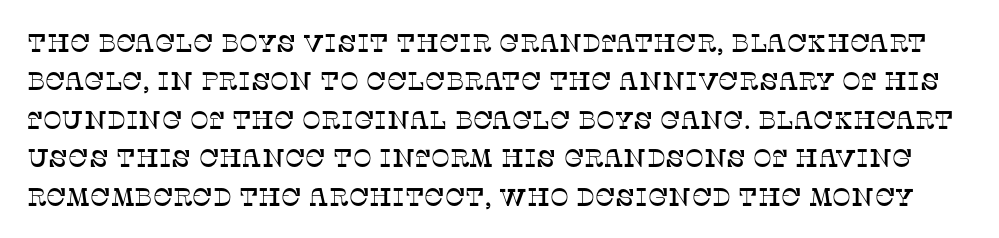
Q: Is the text italic (slanted)? A: No, it is upright.
Q: Is the text underlined? A: No.
Q: Is the spacing between letters normal or unusually wide? A: Normal.
Q: Is the spacing between lines tight, normal or loose? A: Normal.
